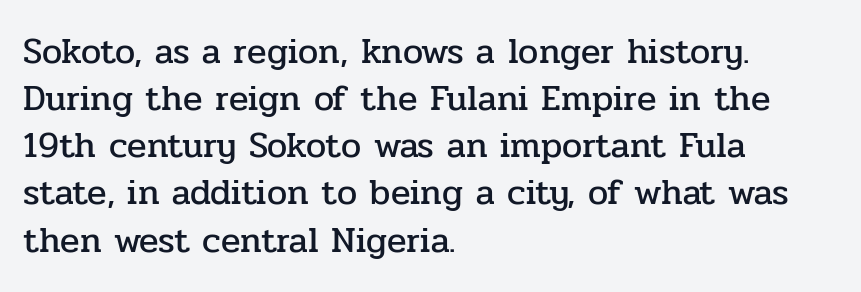
{"serif": "yes", "italic": "no", "width": "normal", "stroke_contrast": "low", "x_height": "medium", "monospaced": "no", "underline": "no", "align": "left", "line_spacing": "normal", "line_spacing_ratio": 1.31, "letter_spacing": "normal", "letter_spacing_em": 0.0, "glyph_px": 36}
